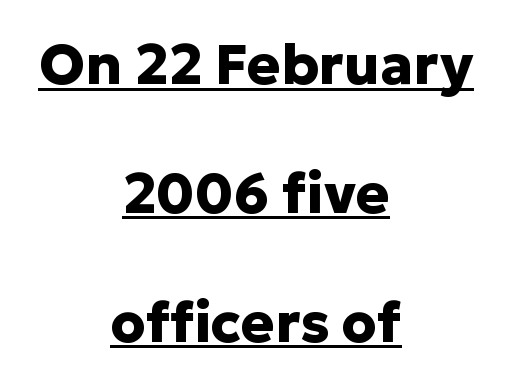
{"serif": "no", "italic": "no", "bold": "yes", "weight": "heavy", "width": "normal", "stroke_contrast": "low", "x_height": "medium", "monospaced": "no", "underline": "yes", "align": "center", "line_spacing": "loose", "line_spacing_ratio": 2.3, "letter_spacing": "normal", "letter_spacing_em": 0.0, "glyph_px": 56}
